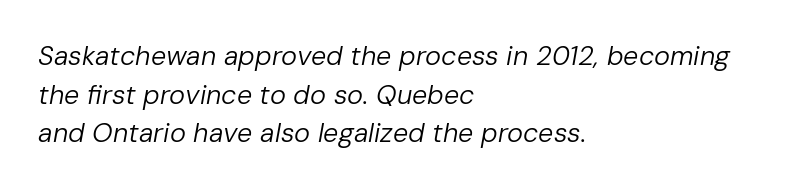
Q: Is the text bold? A: No.
Q: Is the text italic (slanted)? A: Yes, it leans right by about 10 degrees.
Q: Is the text underlined? A: No.
Q: How is the paragraph aligned? A: Left-aligned.
Q: Is the spacing between letters normal or unusually wide? A: Normal.
Q: Is the spacing between lines tight, normal or loose? A: Normal.
